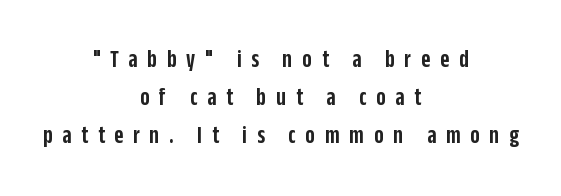
The image shows 25 px text type, upright; set centered, normal line spacing (1.52x), unusually wide letter spacing (+0.39 em), not underlined.
